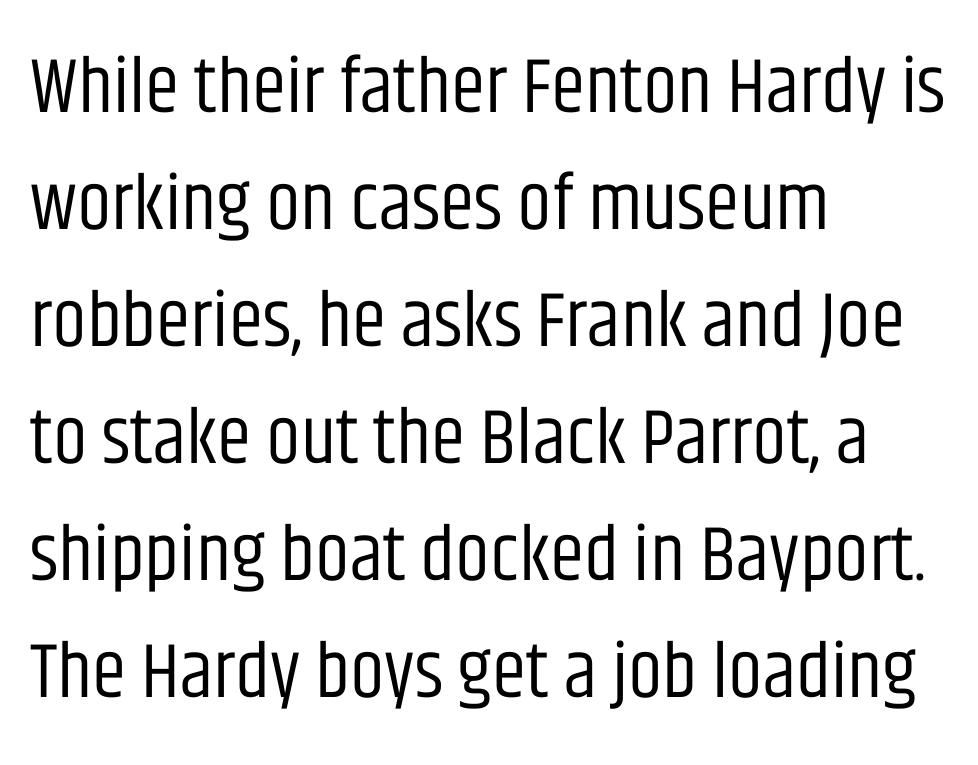
Quick note: not italic, upright. Note: no serifs on the glyphs. Bare-footed words on every line. The font sits on the lighter half of the weight spectrum, regular included. Think of a printed novel: that variable character pitch is what you see here.
